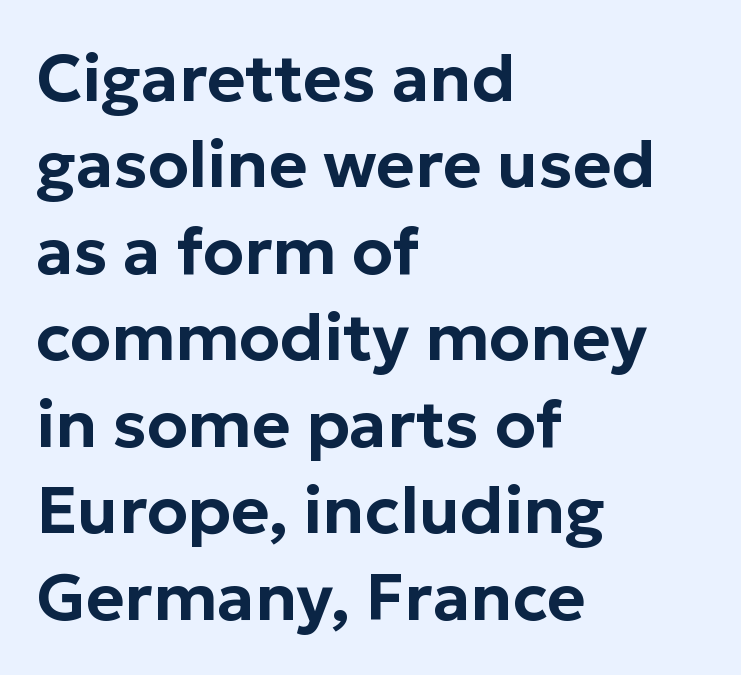
Q: Is the text italic (slanted)? A: No, it is upright.
Q: Is the typeface a serif or a sans-serif typeface? A: Sans-serif.
Q: Is the text underlined? A: No.
Q: How is the paragraph aligned? A: Left-aligned.
Q: Is the spacing between letters normal or unusually wide? A: Normal.
Q: Is the spacing between lines tight, normal or loose? A: Normal.
Q: Width (condensed, normal, or wide)? A: Normal.
Q: Stroke contrast? A: Low.
Q: x-height? A: Medium.
Q: Monospaced? A: No.
